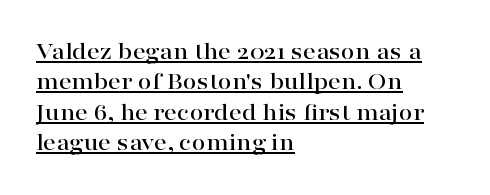
Q: Is the text italic (slanted)? A: No, it is upright.
Q: Is the text underlined? A: Yes.
Q: How is the paragraph aligned? A: Left-aligned.
Q: Is the spacing between letters normal or unusually wide? A: Normal.
